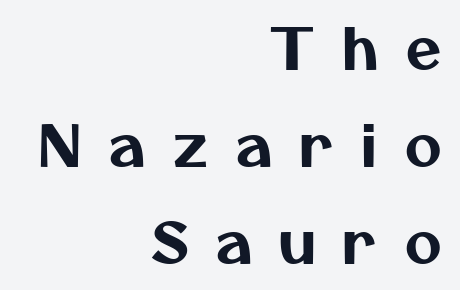
Substantial extra tracking has been applied to these lines. Caption: multi-line text, flush right, ragged left. No word sits above an underline. Does the type have serifs? No, each stem ends abruptly. Students, observe: this is what conventionally led text looks like.
